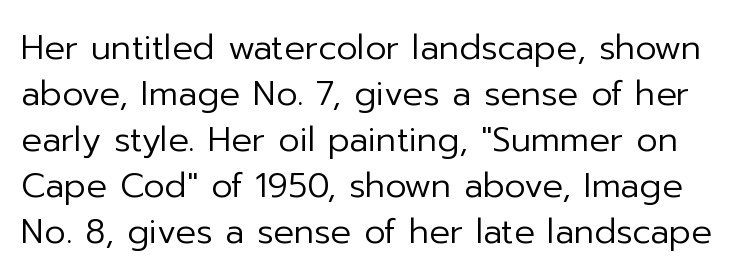
Proportional: the letters do not fall into vertical columns. The font's upright variant was chosen for this text. The line texture is even and compact thanks to regular tracking. Letters have the restrained weight of plain body copy at most. Each letter's strokes conclude bluntly, with no projecting serifs. Regular leading.
